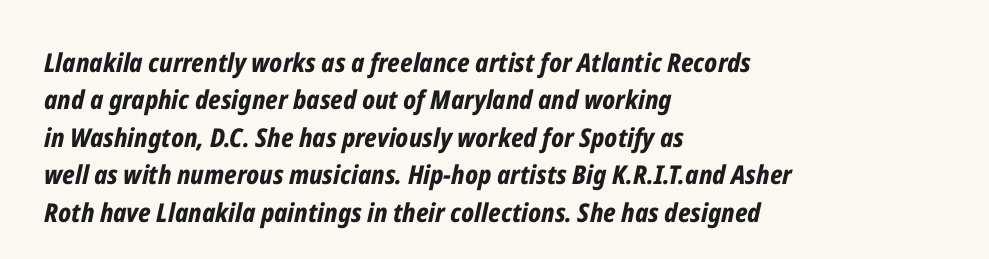
Visually the block forms a straight wall on the left and a jagged coastline on the right. In terms of leading, this rendering sits right in the middle. Letters rest on an invisible, unmarked baseline. If you drew a line through each stem, it would be angled. Inter-character spacing is left at the font's built-in metrics. Students, this is bold: see how much ink each stroke carries.
